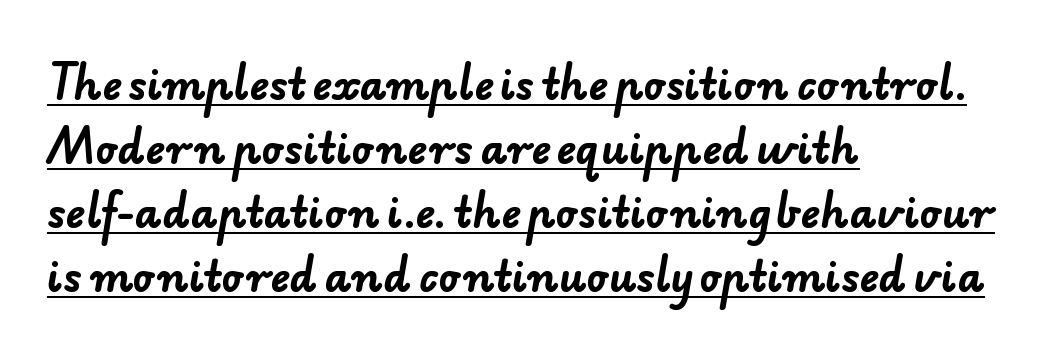
{"serif": "no", "bold": "yes", "weight": "bold", "width": "normal", "stroke_contrast": "low", "x_height": "small", "monospaced": "no", "underline": "yes", "align": "left", "line_spacing": "normal", "line_spacing_ratio": 1.56, "letter_spacing": "normal", "letter_spacing_em": 0.0, "glyph_px": 41}
